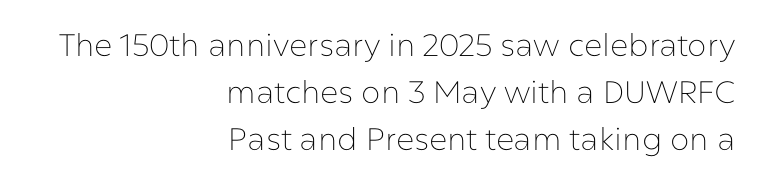
{"serif": "no", "italic": "no", "bold": "no", "weight": "thin", "width": "normal", "stroke_contrast": "low", "x_height": "medium", "monospaced": "no", "underline": "no", "align": "right", "line_spacing": "normal", "line_spacing_ratio": 1.52, "letter_spacing": "normal", "letter_spacing_em": 0.0, "glyph_px": 31}
